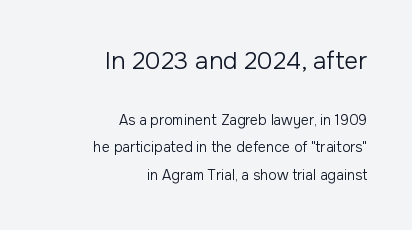
{"italic": "no", "bold": "no", "underline": "no", "align": "right", "line_spacing": "loose", "line_spacing_ratio": 1.95, "letter_spacing": "normal", "letter_spacing_em": 0.0, "larger_block": "first", "size_ratio": 1.71, "glyph_px": 24}
